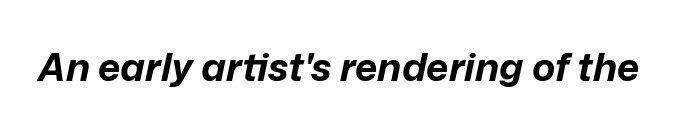
{"italic": "yes", "lean": "right", "slant_degrees": 12, "bold": "yes", "weight": "bold", "width": "normal", "stroke_contrast": "low", "x_height": "medium", "monospaced": "no", "underline": "no", "letter_spacing": "normal", "letter_spacing_em": 0.0, "glyph_px": 39}
